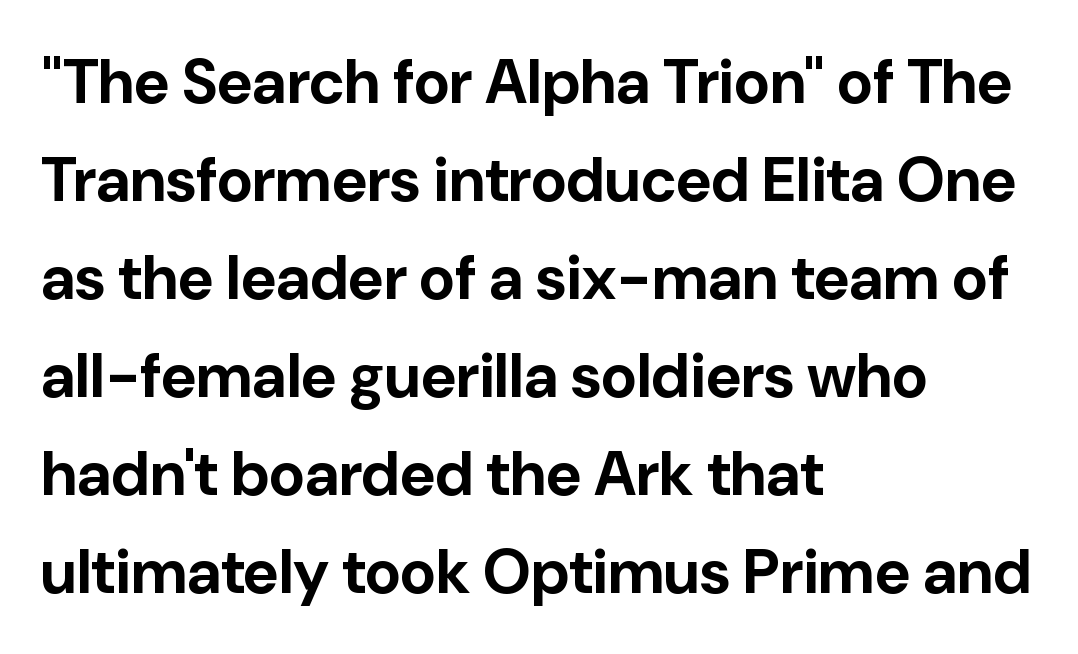
The rendering uses natural spacing where letterforms have individual widths. The typeface chosen for these lines omits serifs. This rendering uses left alignment, leaving the right contour irregular. A roman cut, with each character standing at attention. Interline gaps are of average width in this sample.
